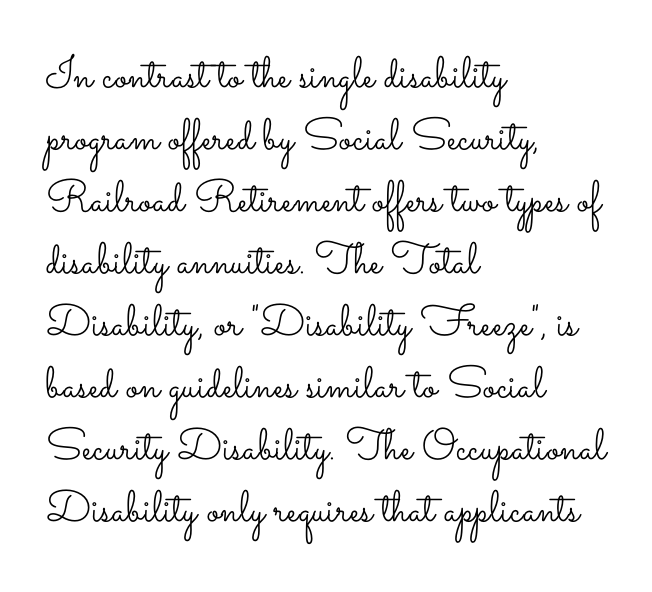
{"bold": "no", "weight": "light", "width": "wide", "stroke_contrast": "low", "x_height": "small", "monospaced": "no", "underline": "no", "align": "left", "line_spacing": "normal", "line_spacing_ratio": 1.41, "letter_spacing": "normal", "letter_spacing_em": 0.0, "glyph_px": 44}
